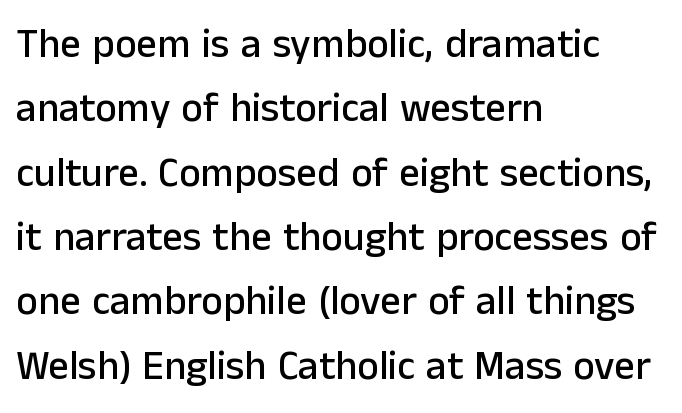
The image shows 41 px sans-serif type, upright; set left-aligned, normal line spacing (1.57x), normal letter spacing, not underlined; low stroke contrast and a medium x-height.
